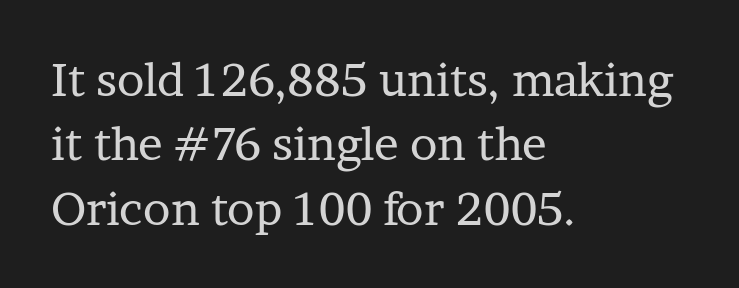
Weight: in the light-to-regular range. The vertical gap from one line to the next is medium. The glyphs in this specimen are seriffed. Does the lettering tilt? It doesn't — this is upright. The line texture is even and compact thanks to regular tracking.
